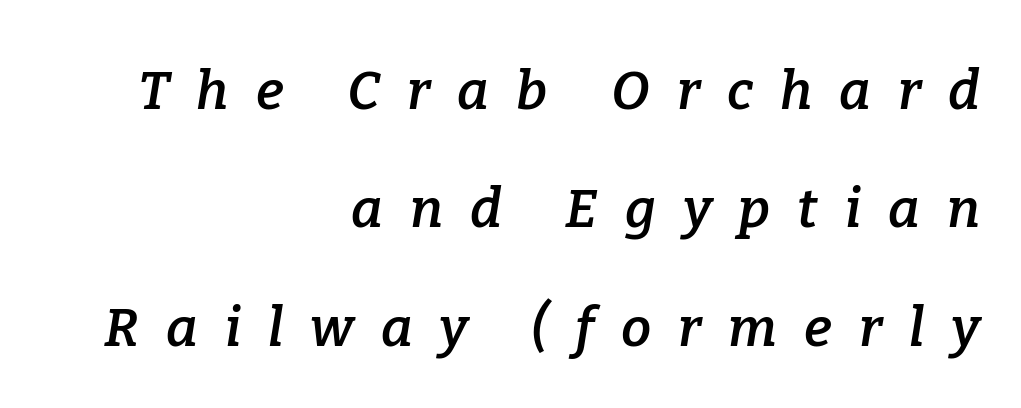
Think of a printed novel: that variable character pitch is what you see here. The gap between lines stays unmarked. The glyphs have the mass of a demibold cut, below bold. The text was rendered using a seriffed face with decorative stroke endings.
